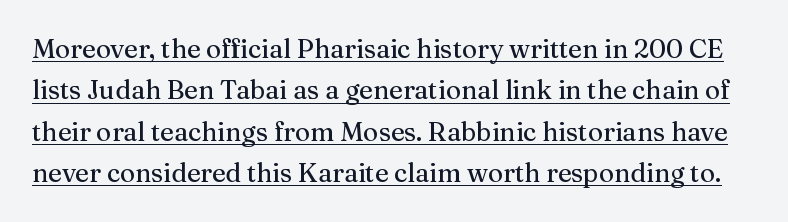
Q: Is the text italic (slanted)? A: No, it is upright.
Q: Is the text underlined? A: Yes.
Q: Is the spacing between letters normal or unusually wide? A: Normal.
Q: Is the spacing between lines tight, normal or loose? A: Normal.
